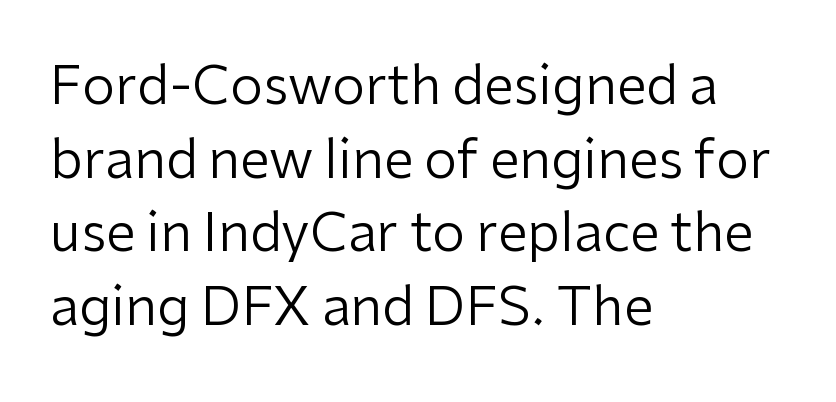
All the whitespace from short lines collects on the right. In terms of leading, this rendering sits right in the middle. Posture: straight, roman, zero tilt. Beneath every word, the page is bare. The typeface chosen for these lines omits serifs. The gaps between neighbouring characters are ordinary and unremarkable.
